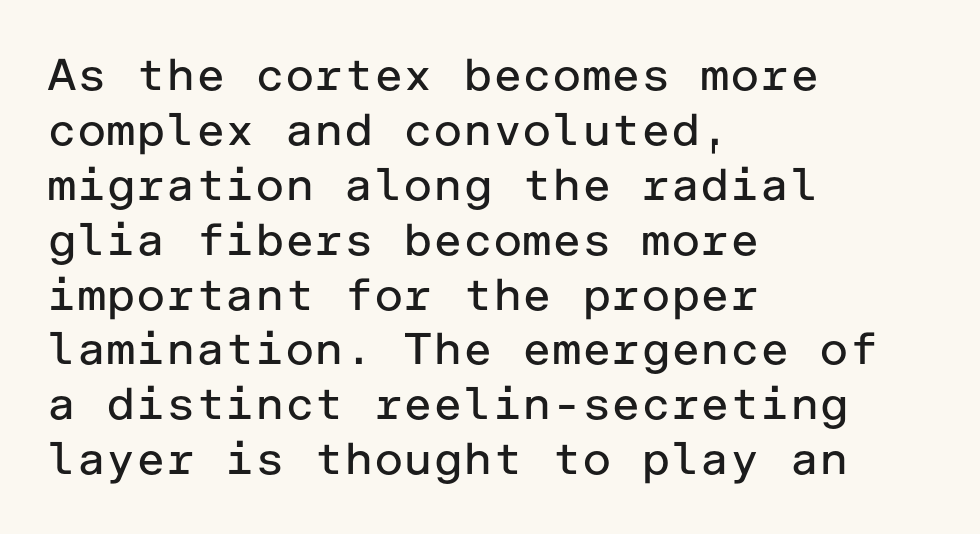
The image shows 45 px regular-weight sans-serif type, upright; set left-aligned, line spacing 1.22x, normal letter spacing, not underlined; low stroke contrast and a medium x-height.
